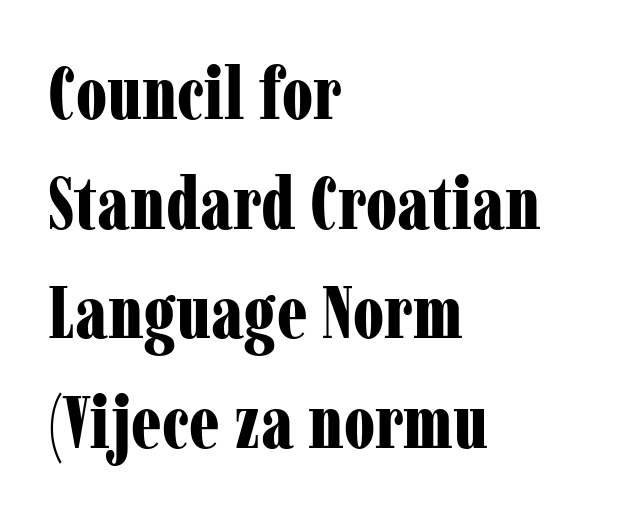
Does the copy run flush right? No — it runs flush left. Between one letter and the next there's only the usual sliver of space. The lettering stays uniformly vertical, giving the passage a roman look. In terms of weight, the rendering is a true, heavy bold. A typesetter would label this face a serif.
